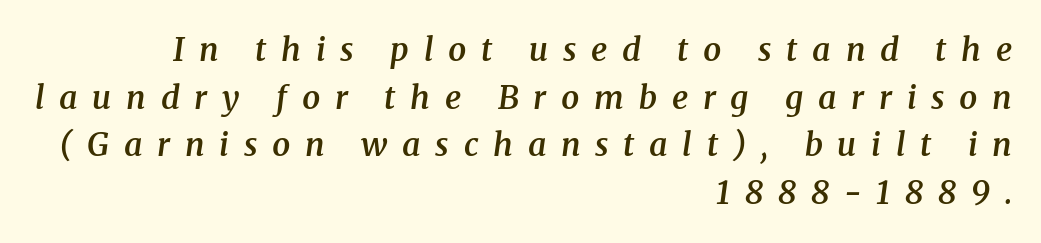
{"serif": "yes", "italic": "yes", "lean": "right", "slant_degrees": 8, "bold": "semi", "weight": "semibold", "width": "normal", "stroke_contrast": "medium", "x_height": "medium", "monospaced": "no", "underline": "no", "align": "right", "line_spacing": "normal", "line_spacing_ratio": 1.49, "letter_spacing": "wide", "letter_spacing_em": 0.46, "glyph_px": 32}
